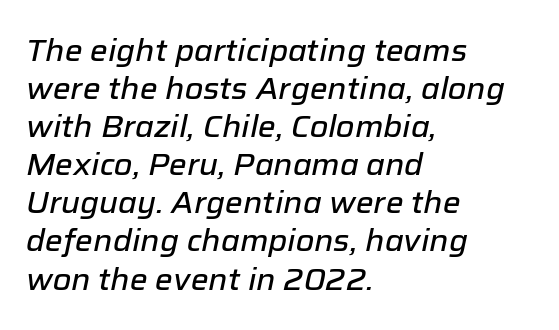
{"italic": "yes", "lean": "right", "slant_degrees": 12, "width": "normal", "stroke_contrast": "low", "x_height": "medium", "monospaced": "no", "underline": "no", "align": "left", "line_spacing": "normal", "line_spacing_ratio": 1.27, "letter_spacing": "normal", "letter_spacing_em": 0.0, "glyph_px": 30}
